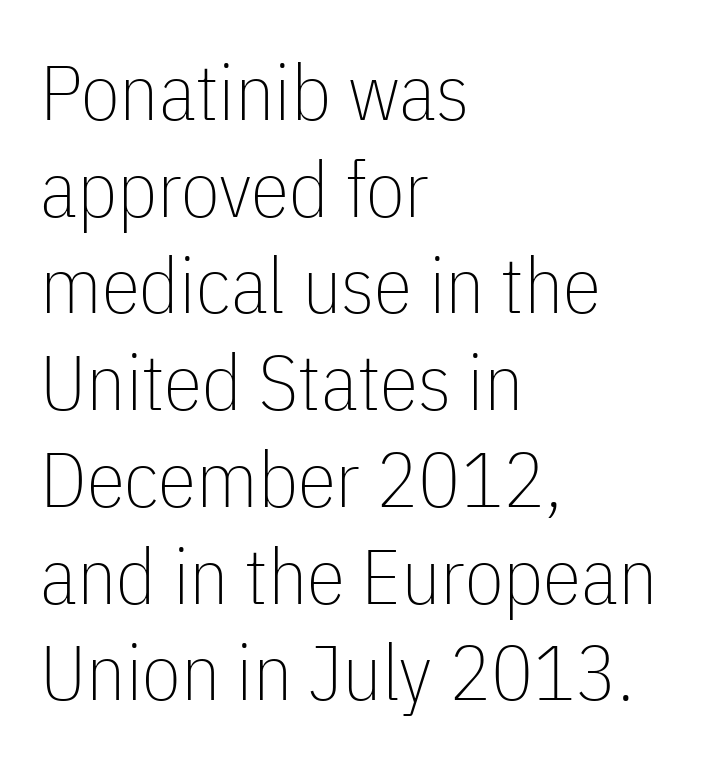
The axis of the letterforms is exactly vertical. These lines are rendered in a variable-pitch font. Only glyphs here, with clear space below each row. The compositor pushed each line to the left boundary.
